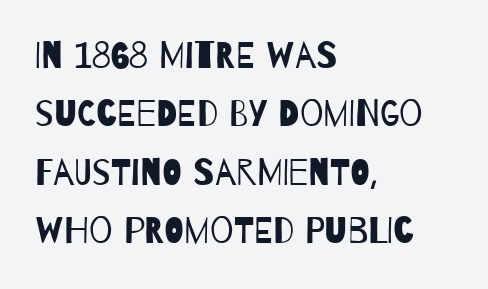
{"serif": "no", "bold": "no", "weight": "regular", "width": "condensed", "stroke_contrast": "low", "x_height": "large", "monospaced": "no", "underline": "no", "align": "left", "line_spacing": "normal", "line_spacing_ratio": 1.58, "letter_spacing": "normal", "letter_spacing_em": 0.0, "glyph_px": 37}
